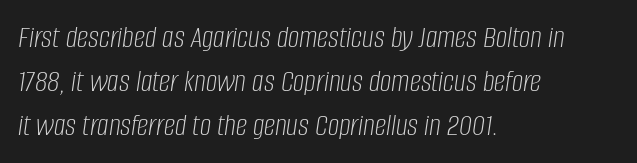
{"italic": "yes", "lean": "right", "slant_degrees": 8, "bold": "no", "weight": "light", "width": "condensed", "stroke_contrast": "low", "x_height": "large", "monospaced": "no", "underline": "no", "align": "left", "line_spacing": "normal", "line_spacing_ratio": 1.37, "letter_spacing": "normal", "letter_spacing_em": 0.0, "glyph_px": 32}
